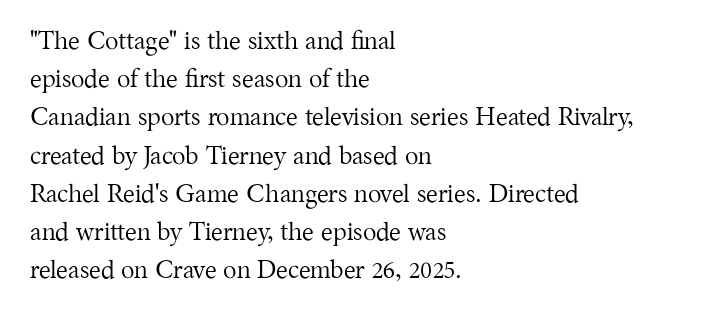
The image shows 25 px text type, upright; set left-aligned, normal line spacing (1.53x), normal letter spacing, not underlined.
